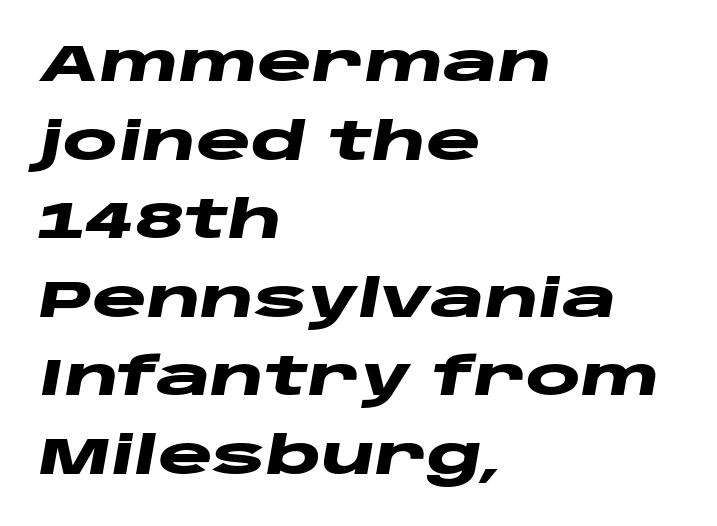
The image shows 52 px heavy, wide type, italic (leaning right); set left-aligned, normal line spacing (1.51x), normal letter spacing, not underlined; low stroke contrast and a large x-height.
